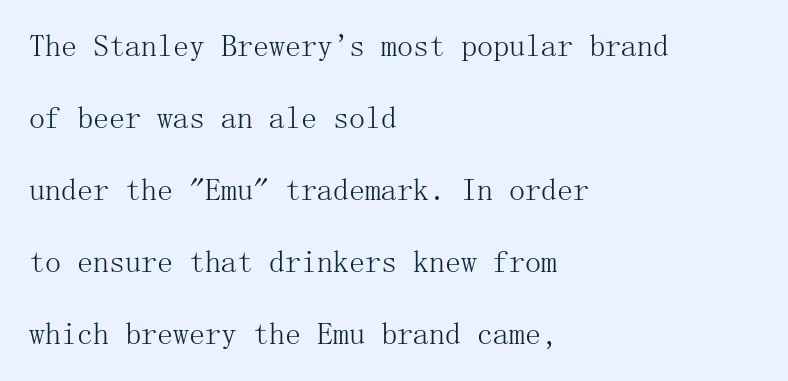
The image shows 32 px light serif type, upright; set left-aligned, loose line spacing (2.25x), normal letter spacing, not underlined; medium stroke contrast and a medium x-height.
